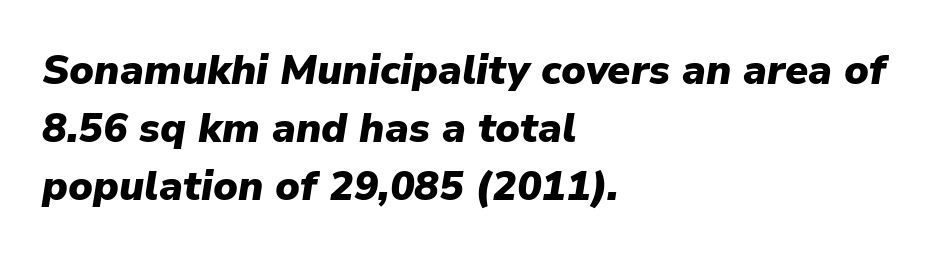
The designer left line spacing at the default. The glyphs have the mass of a bold cut. A classic flush-left, rag-right setting is used for this passage. Beneath every word, the page is bare. The passage shown is typed in a proportional face where columns would drift.
